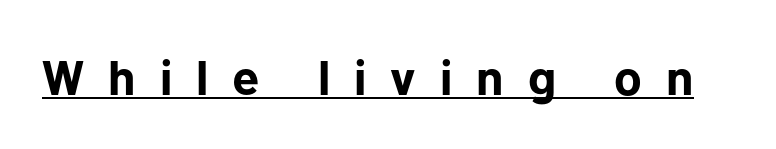
{"serif": "no", "italic": "no", "bold": "yes", "weight": "bold", "width": "normal", "stroke_contrast": "low", "x_height": "medium", "monospaced": "no", "underline": "yes", "letter_spacing": "wide", "letter_spacing_em": 0.49, "glyph_px": 49}
